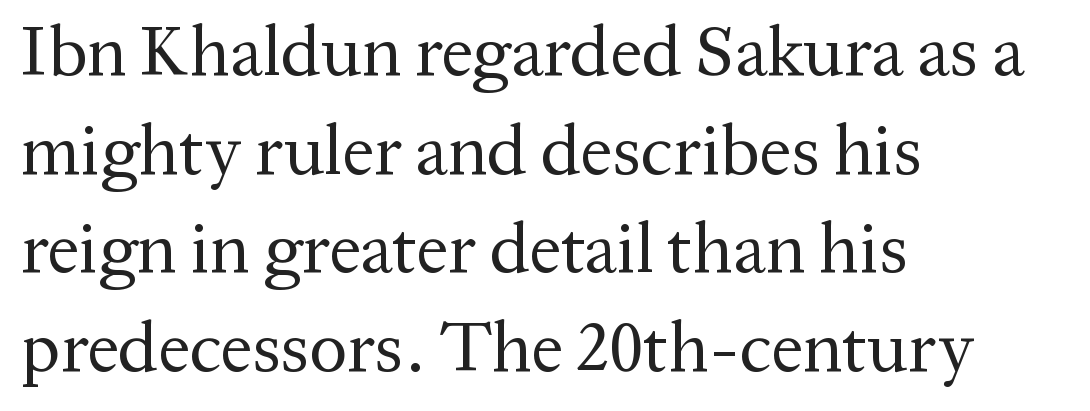
Varying glyph widths throughout — classic text-font behaviour. Notice how the stems are strictly vertical — no italics here. Characters follow at the spacing the type designer built in. Ink coverage per letter is moderate at most. Unlike a clean sans, this face finishes its strokes with serifs. This sample keeps an unexceptional amount of space between lines.
